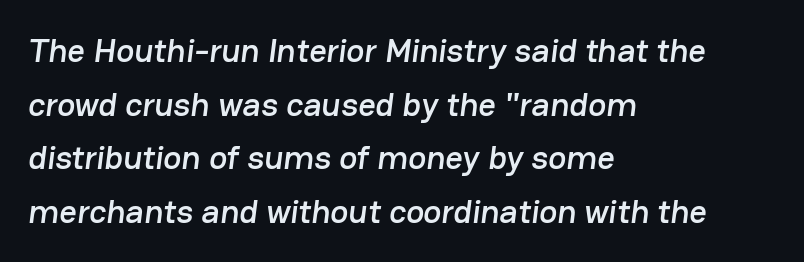
{"serif": "no", "width": "normal", "stroke_contrast": "low", "x_height": "medium", "monospaced": "no", "underline": "no", "align": "left", "line_spacing": "normal", "line_spacing_ratio": 1.58, "letter_spacing": "normal", "letter_spacing_em": 0.0, "glyph_px": 34}
